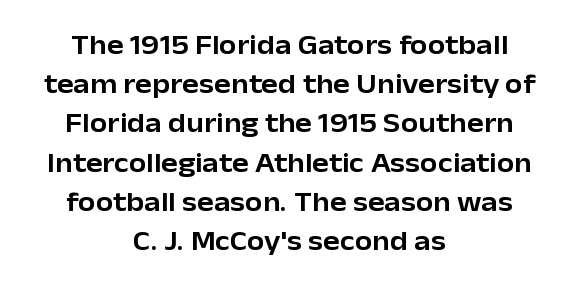
The image shows 28 px sans-serif type, upright; set centered, normal line spacing (1.4x), normal letter spacing, not underlined; low stroke contrast and a medium x-height.
